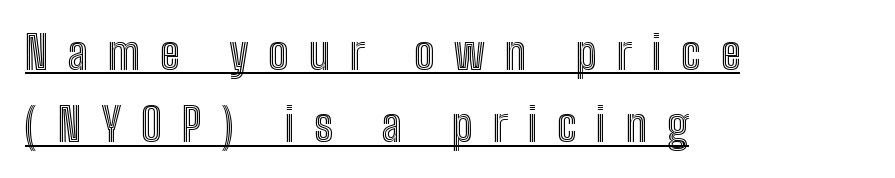
Q: Is the text italic (slanted)? A: No, it is upright.
Q: Is the text underlined? A: Yes.
Q: How is the paragraph aligned? A: Left-aligned.
Q: Is the spacing between letters normal or unusually wide? A: Unusually wide.
Q: Is the spacing between lines tight, normal or loose? A: Normal.
Q: Width (condensed, normal, or wide)? A: Condensed.
Q: x-height? A: Medium.
Q: Monospaced? A: No.
